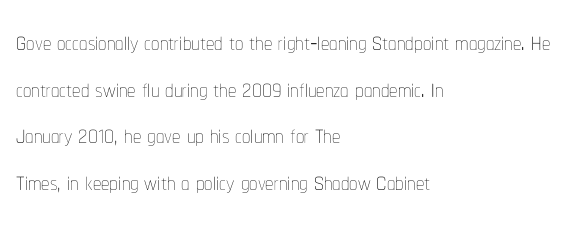
No chunkiness to these letters — they're not bold. Rule under the text: the space is simply empty. The horizontal fit of the characters is conventional and even. The paragraph has a hard left edge and a soft right edge. Proportional: the letters do not fall into vertical columns.
